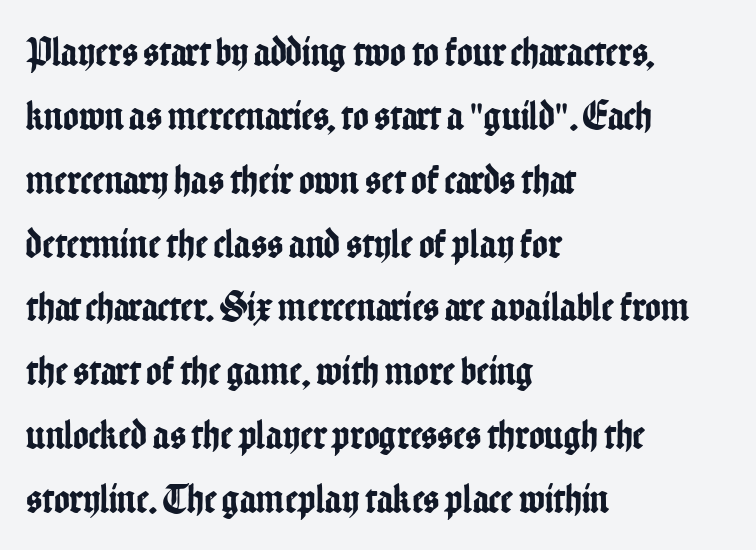
{"serif": "no", "italic": "no", "width": "condensed", "stroke_contrast": "low", "x_height": "medium", "monospaced": "no", "underline": "no", "align": "left", "line_spacing": "normal", "line_spacing_ratio": 1.52, "letter_spacing": "normal", "letter_spacing_em": 0.0, "glyph_px": 42}
